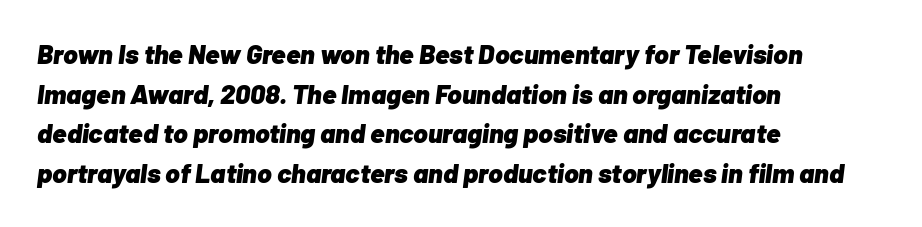
{"italic": "yes", "lean": "right", "slant_degrees": 7, "bold": "yes", "underline": "no", "align": "left", "line_spacing": "normal", "line_spacing_ratio": 1.47, "letter_spacing": "normal", "letter_spacing_em": 0.0, "glyph_px": 27}
